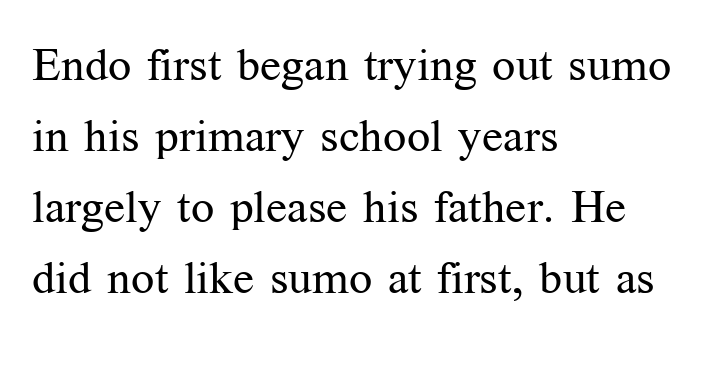
{"serif": "yes", "italic": "no", "bold": "no", "weight": "regular", "width": "normal", "stroke_contrast": "medium", "x_height": "medium", "monospaced": "no", "underline": "no", "align": "left", "line_spacing": "normal", "line_spacing_ratio": 1.54, "letter_spacing": "normal", "letter_spacing_em": 0.0, "glyph_px": 46}
